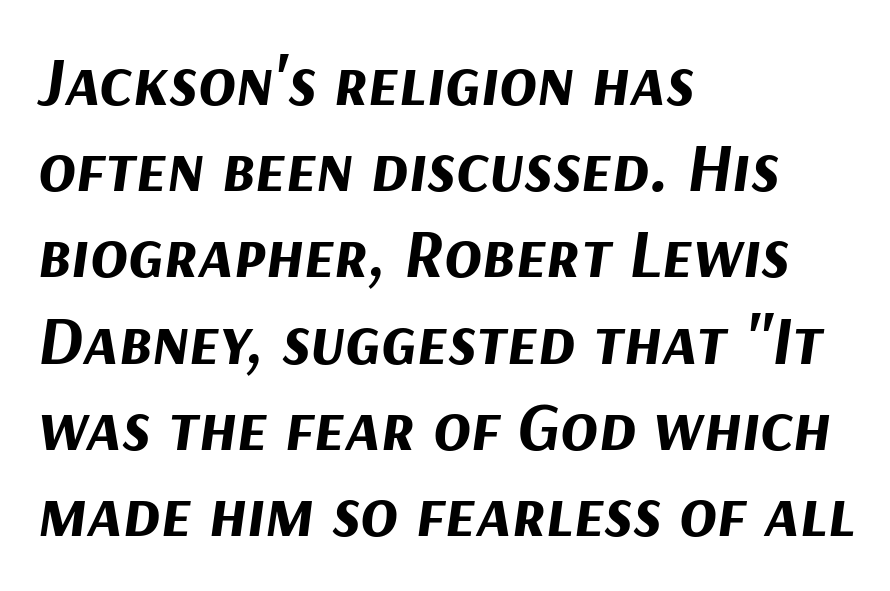
{"italic": "yes", "lean": "right", "slant_degrees": 9, "bold": "yes", "weight": "bold", "width": "normal", "stroke_contrast": "medium", "x_height": "medium", "monospaced": "no", "underline": "no", "align": "left", "line_spacing": "normal", "line_spacing_ratio": 1.25, "letter_spacing": "normal", "letter_spacing_em": 0.0, "glyph_px": 69}
